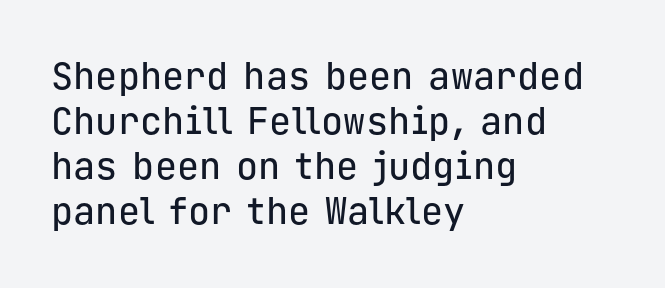
The image shows 37 px sans-serif type, upright, monospaced; set left-aligned, line spacing 1.22x, normal letter spacing, not underlined; low stroke contrast and a medium x-height.
